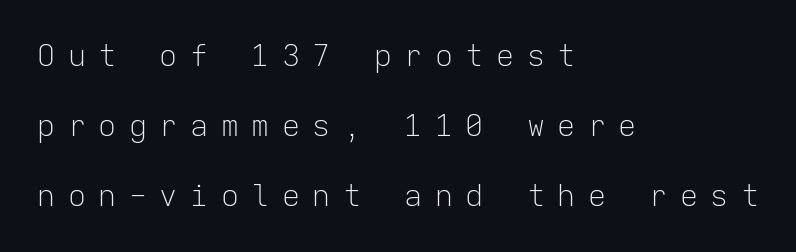
Left-aligned paragraph, ragged on the right. Compared with typical body copy, the letter spacing here is much looser. The passage shown is typed in a monospace face where columns stay perfectly aligned. Stem width sits at or under what a default text font uses.
